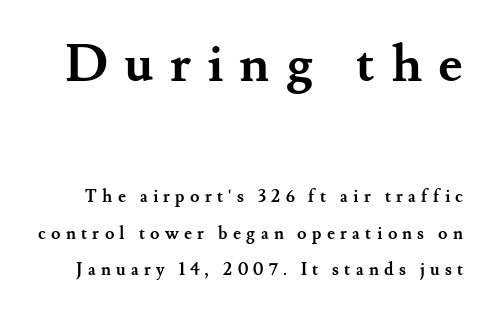
The image shows 52 px semibold serif type, upright; set loose line spacing (2.16x), unusually wide letter spacing (+0.31 em), not underlined; the first (top) block is 3.06x larger; medium stroke contrast and a small x-height.
